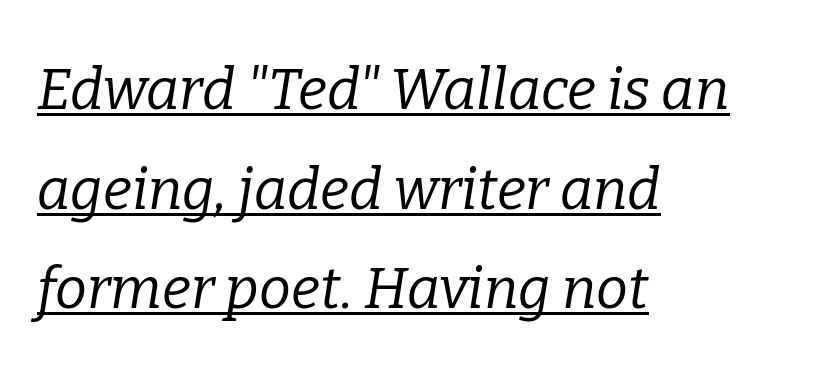
{"serif": "yes", "italic": "yes", "lean": "right", "slant_degrees": 9, "bold": "no", "weight": "regular", "width": "normal", "stroke_contrast": "low", "x_height": "medium", "monospaced": "no", "underline": "yes", "align": "left", "line_spacing_ratio": 1.75, "letter_spacing": "normal", "letter_spacing_em": 0.0, "glyph_px": 57}
